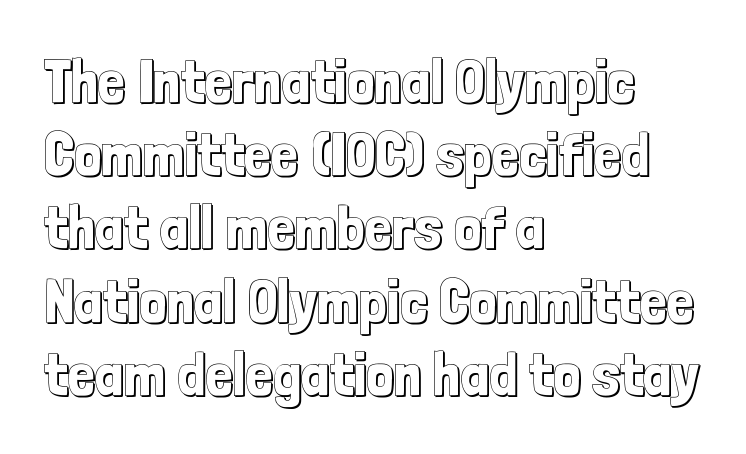
Q: Is the text italic (slanted)? A: No, it is upright.
Q: Is the text underlined? A: No.
Q: How is the paragraph aligned? A: Left-aligned.
Q: Is the spacing between letters normal or unusually wide? A: Normal.
Q: Width (condensed, normal, or wide)? A: Condensed.
Q: x-height? A: Medium.
Q: Monospaced? A: No.
